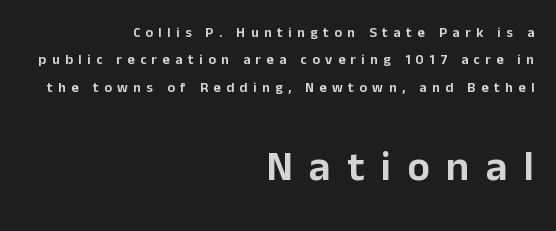
{"serif": "no", "italic": "no", "width": "normal", "stroke_contrast": "low", "x_height": "medium", "monospaced": "no", "underline": "no", "align": "right", "line_spacing": "loose", "line_spacing_ratio": 1.95, "letter_spacing": "wide", "letter_spacing_em": 0.39, "larger_block": "second", "size_ratio": 3.0, "glyph_px": 42}
